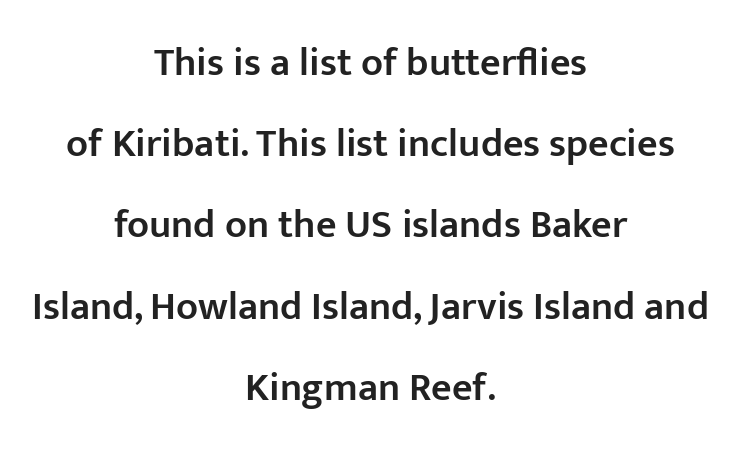
{"serif": "no", "italic": "no", "bold": "semi", "weight": "semibold", "width": "normal", "stroke_contrast": "low", "x_height": "medium", "monospaced": "no", "underline": "no", "align": "center", "line_spacing": "loose", "line_spacing_ratio": 2.03, "letter_spacing": "normal", "letter_spacing_em": 0.0, "glyph_px": 40}
